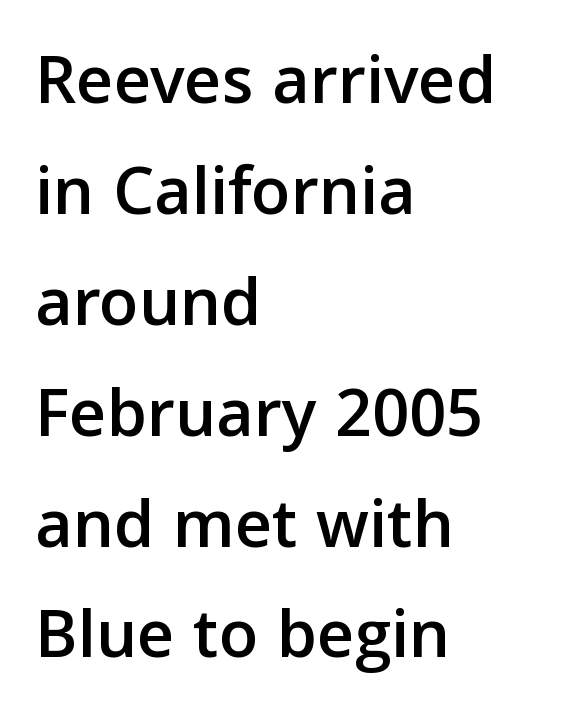
{"serif": "no", "italic": "no", "width": "normal", "stroke_contrast": "low", "x_height": "medium", "monospaced": "no", "underline": "no", "align": "left", "line_spacing": "normal", "line_spacing_ratio": 1.54, "letter_spacing": "normal", "letter_spacing_em": 0.0, "glyph_px": 72}
